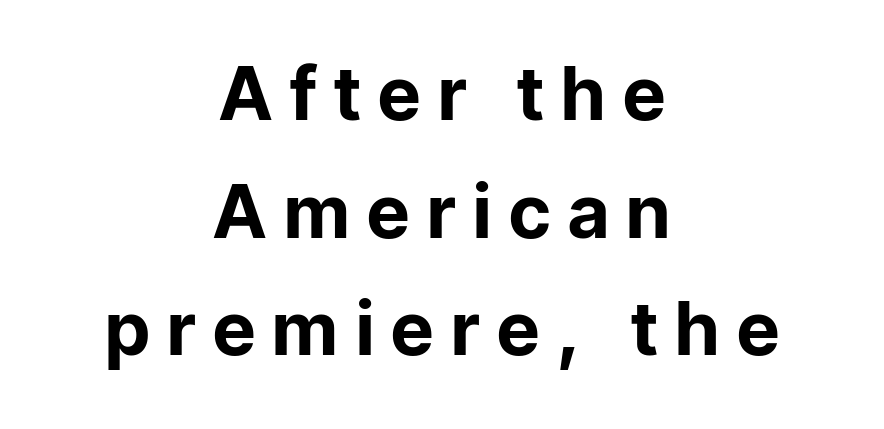
Examine the stroke ends and you'll find no serifs. Which margin do the lines hug? Neither — every line sits in the middle. This sample keeps an unexceptional amount of space between lines. Characters remain perfectly vertical along every line. A clean baseline with only descenders dipping below it. Proportional: the letters do not fall into vertical columns.
